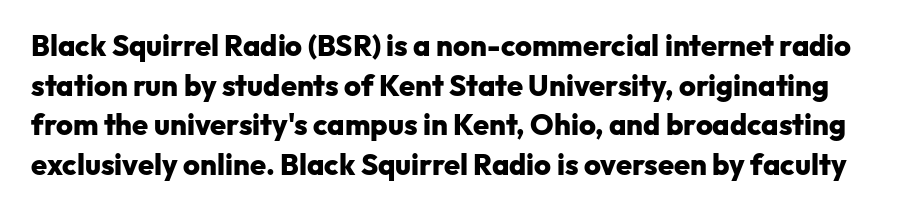
{"serif": "no", "italic": "no", "bold": "yes", "weight": "heavy", "width": "normal", "stroke_contrast": "low", "x_height": "medium", "monospaced": "no", "underline": "no", "line_spacing": "normal", "line_spacing_ratio": 1.37, "letter_spacing": "normal", "letter_spacing_em": 0.0, "glyph_px": 29}
